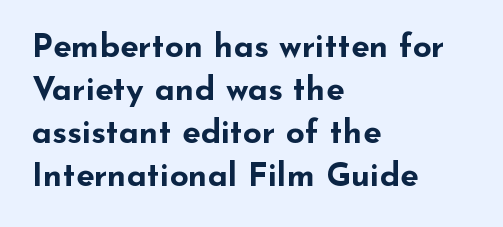
Interline gaps are of average width in this sample. You could call the tracking neutral — neither tight nor loose. Is this a fixed-width face? No — the glyphs have proportional, varying widths. The ragged edge is on the right, which tells us the setting is flush left. The rendering shows plain stroke endings on the letterforms — a sans-serif design. As a designer I'd log this as weight 700, bold.
